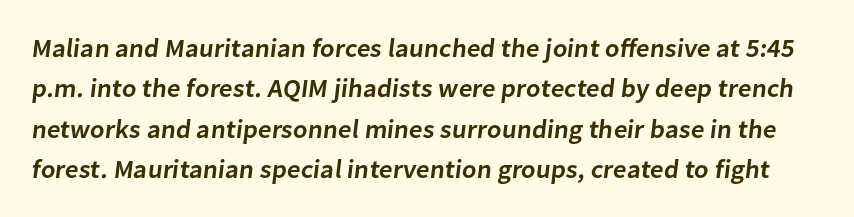
Glyph-to-glyph distance matches everyday printed text. In terms of weight, the rendering is demibold, just under bold. Descender tails drop into unmarked territory. Leading matches the norm, producing a regular column.
